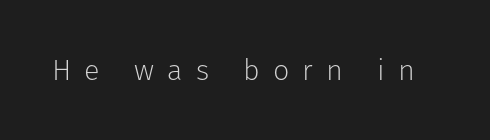
Q: Is the text bold? A: No.
Q: Is the text italic (slanted)? A: No, it is upright.
Q: Is the typeface a serif or a sans-serif typeface? A: Sans-serif.
Q: Is the text underlined? A: No.
Q: Is the spacing between letters normal or unusually wide? A: Unusually wide.
Q: Width (condensed, normal, or wide)? A: Normal.
Q: Stroke contrast? A: Low.
Q: x-height? A: Medium.
Q: Monospaced? A: No.
